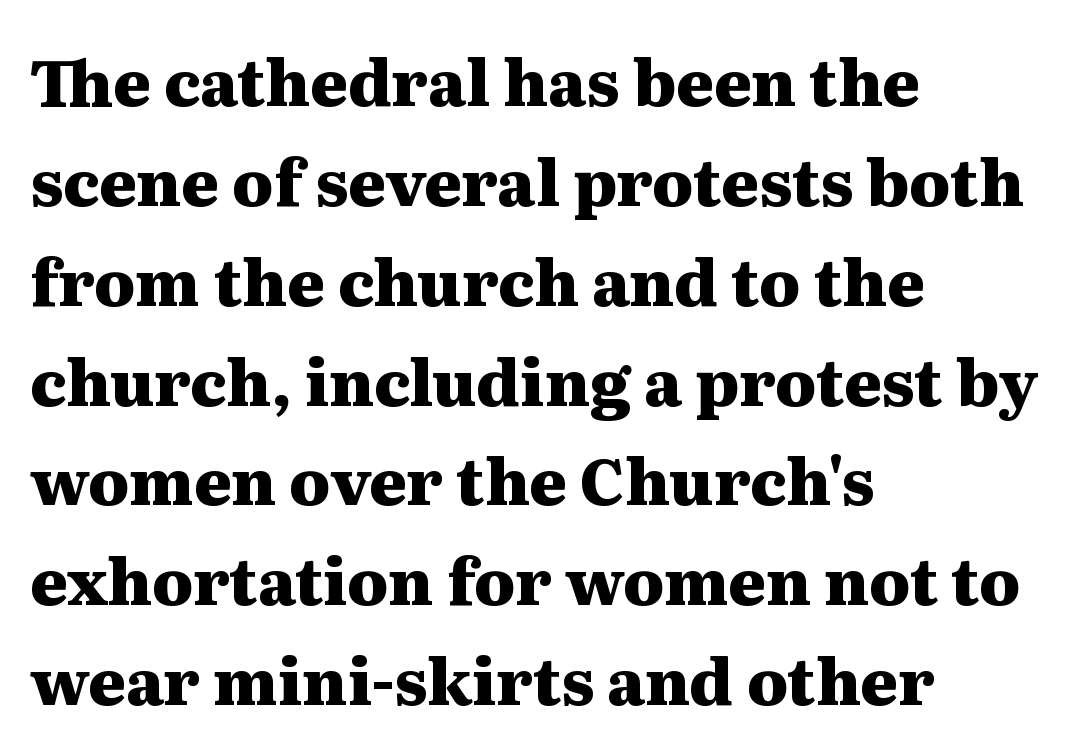
Q: Is the text bold? A: Yes.
Q: Is the text italic (slanted)? A: No, it is upright.
Q: Is the typeface a serif or a sans-serif typeface? A: Serif.
Q: Is the text underlined? A: No.
Q: How is the paragraph aligned? A: Left-aligned.
Q: Is the spacing between letters normal or unusually wide? A: Normal.
Q: Is the spacing between lines tight, normal or loose? A: Normal.
Q: Width (condensed, normal, or wide)? A: Wide.
Q: Stroke contrast? A: Medium.
Q: x-height? A: Medium.
Q: Monospaced? A: No.
